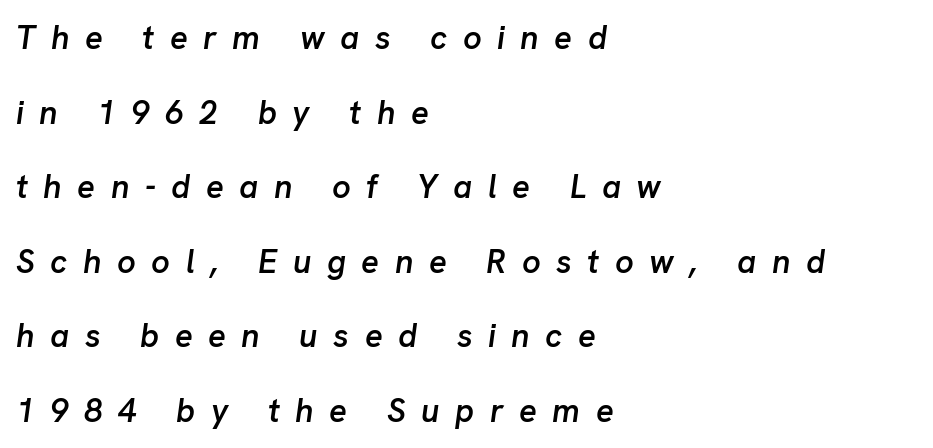
{"italic": "yes", "lean": "right", "slant_degrees": 8, "bold": "semi", "weight": "semibold", "width": "normal", "stroke_contrast": "low", "x_height": "medium", "monospaced": "no", "underline": "no", "align": "left", "line_spacing": "loose", "line_spacing_ratio": 2.26, "letter_spacing": "wide", "letter_spacing_em": 0.47, "glyph_px": 33}
